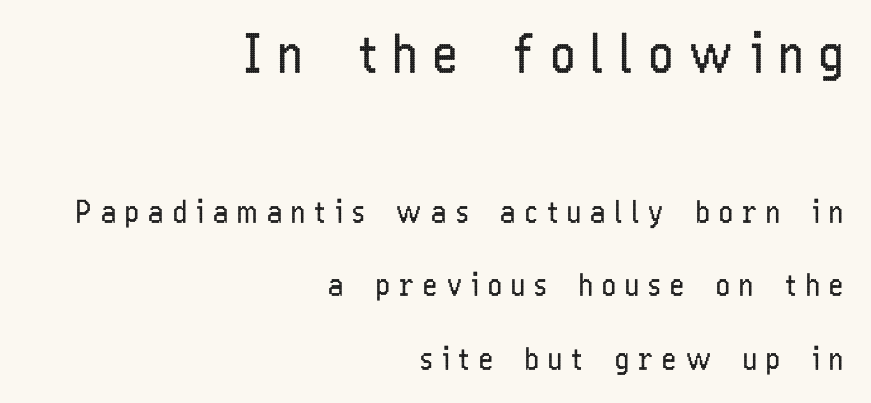
The horizontal fit of the characters is loose and conspicuously gappy. The earlier block is typeset at a bigger size than the later block. Heaviness? Minimal to ordinary, like unemphasized prose. One glance says open: line gaps are wider than usual.
